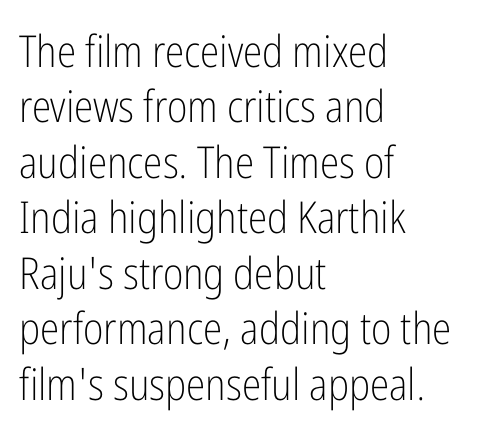
{"serif": "no", "italic": "no", "bold": "no", "weight": "light", "width": "condensed", "stroke_contrast": "low", "x_height": "medium", "monospaced": "no", "underline": "no", "align": "left", "line_spacing": "normal", "line_spacing_ratio": 1.26, "letter_spacing": "normal", "letter_spacing_em": 0.0, "glyph_px": 44}
